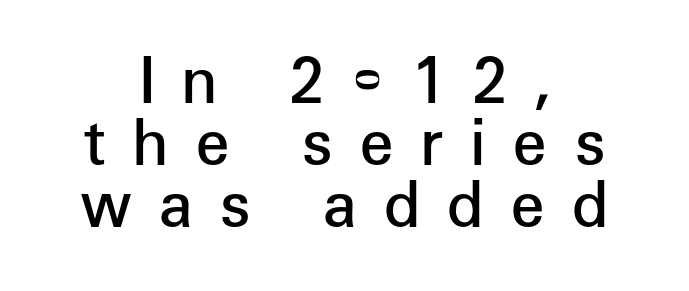
The image shows 62 px semibold sans-serif type, upright; set centered, tight line spacing (1.0x), unusually wide letter spacing (+0.42 em), not underlined; low stroke contrast and a medium x-height.
